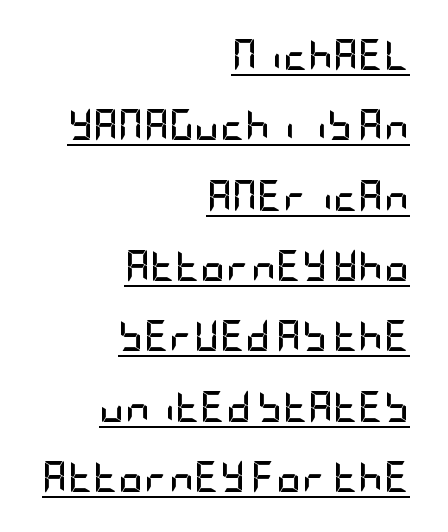
Caption: bold face, heavy strokes. This sample uses a sans-serif face. The letters stand straight up with perfectly vertical stems. Emphasis is given by a line drawn under the lettering.
